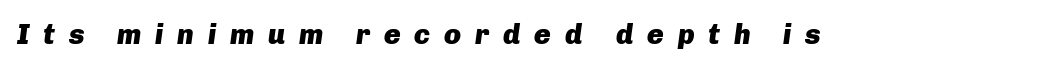
{"italic": "yes", "lean": "right", "slant_degrees": 8, "bold": "yes", "weight": "heavy", "width": "normal", "stroke_contrast": "low", "x_height": "medium", "monospaced": "no", "underline": "no", "letter_spacing": "wide", "letter_spacing_em": 0.49, "glyph_px": 28}
